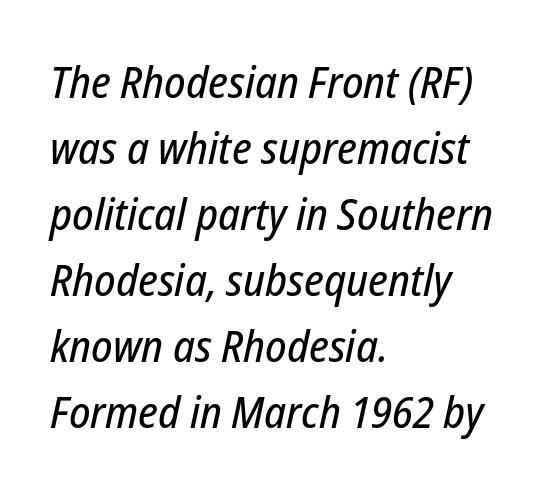
The image shows 44 px condensed type, italic (leaning right); set left-aligned, normal line spacing (1.5x), normal letter spacing, not underlined; low stroke contrast and a medium x-height.
